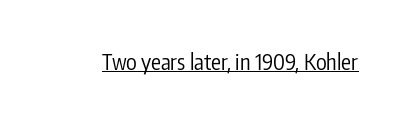
Does a line run under the words? Yes, clearly. Each word holds together tightly as a unit, with standard inter-letter gaps. When letters stand straight like this, we call the style roman or upright. Compared with a typical body face, this is equally light or lighter still.
